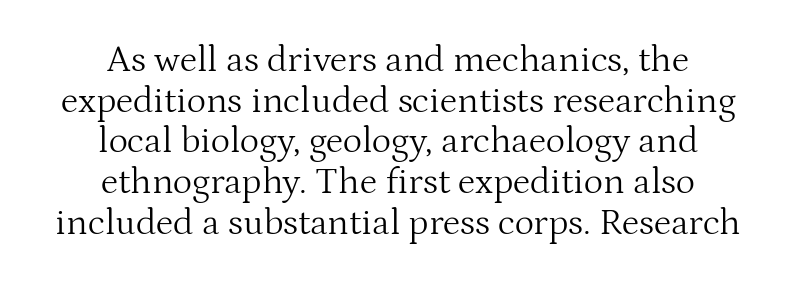
The image shows 37 px light serif type, upright; set centered, tight line spacing (1.1x), normal letter spacing, not underlined; medium stroke contrast and a medium x-height.
